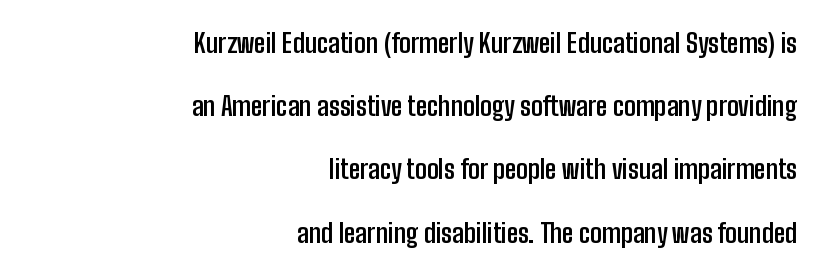
The image shows 26 px bold type, upright; set right-aligned, loose line spacing (2.43x), normal letter spacing, not underlined.
